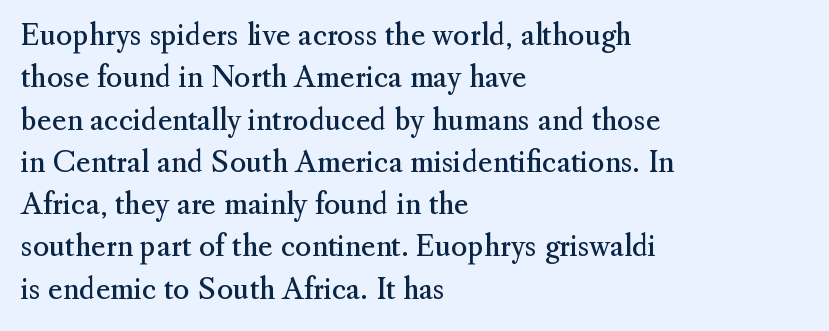
The image shows 28 px regular-weight serif type, upright; set left-aligned, normal line spacing (1.51x), normal letter spacing, not underlined; medium stroke contrast and a small x-height.
